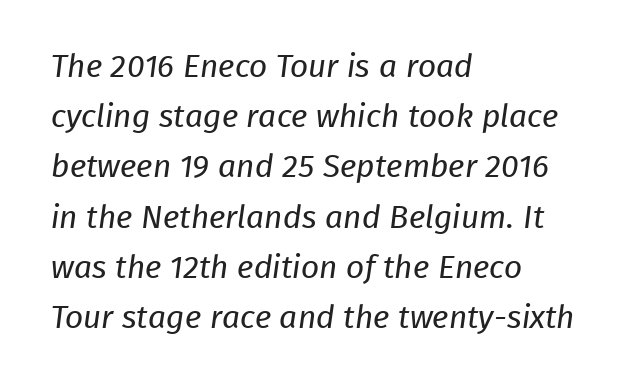
Q: Is the text bold? A: No.
Q: Is the typeface a serif or a sans-serif typeface? A: Sans-serif.
Q: Is the text underlined? A: No.
Q: How is the paragraph aligned? A: Left-aligned.
Q: Is the spacing between letters normal or unusually wide? A: Normal.
Q: Is the spacing between lines tight, normal or loose? A: Normal.
Q: Width (condensed, normal, or wide)? A: Normal.
Q: Stroke contrast? A: Low.
Q: x-height? A: Medium.
Q: Monospaced? A: No.
